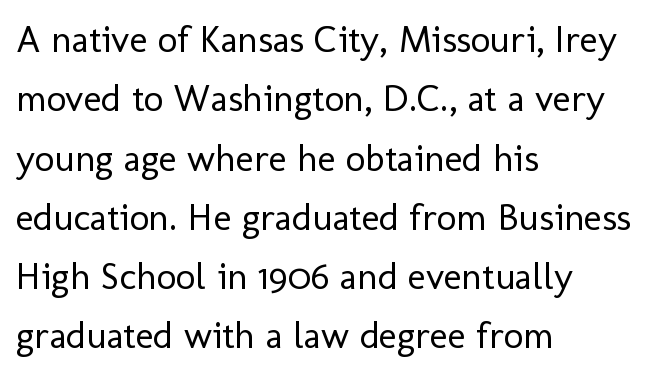
Q: Is the text bold? A: No.
Q: Is the text italic (slanted)? A: No, it is upright.
Q: Is the typeface a serif or a sans-serif typeface? A: Sans-serif.
Q: Is the text underlined? A: No.
Q: How is the paragraph aligned? A: Left-aligned.
Q: Is the spacing between letters normal or unusually wide? A: Normal.
Q: Is the spacing between lines tight, normal or loose? A: Normal.
Q: Width (condensed, normal, or wide)? A: Normal.
Q: Stroke contrast? A: Low.
Q: x-height? A: Medium.
Q: Monospaced? A: No.
